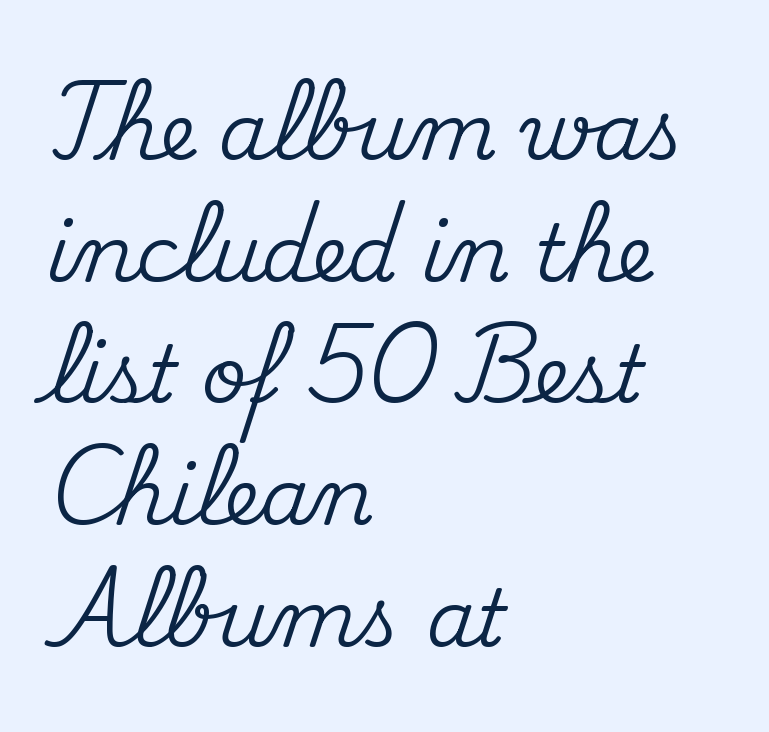
Q: Is the text italic (slanted)? A: Yes.
Q: Is the typeface a serif or a sans-serif typeface? A: Serif.
Q: Is the text underlined? A: No.
Q: How is the paragraph aligned? A: Left-aligned.
Q: Is the spacing between letters normal or unusually wide? A: Normal.
Q: Is the spacing between lines tight, normal or loose? A: Normal.
Q: Width (condensed, normal, or wide)? A: Normal.
Q: Stroke contrast? A: Medium.
Q: x-height? A: Small.
Q: Monospaced? A: No.
